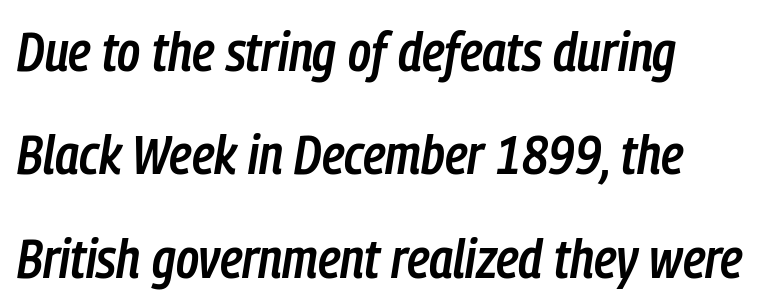
Q: Is the text bold? A: Semi-bold.
Q: Is the text italic (slanted)? A: Yes, it leans right by about 9 degrees.
Q: Is the text underlined? A: No.
Q: How is the paragraph aligned? A: Left-aligned.
Q: Is the spacing between letters normal or unusually wide? A: Normal.
Q: Width (condensed, normal, or wide)? A: Condensed.
Q: Stroke contrast? A: Low.
Q: x-height? A: Medium.
Q: Monospaced? A: No.
